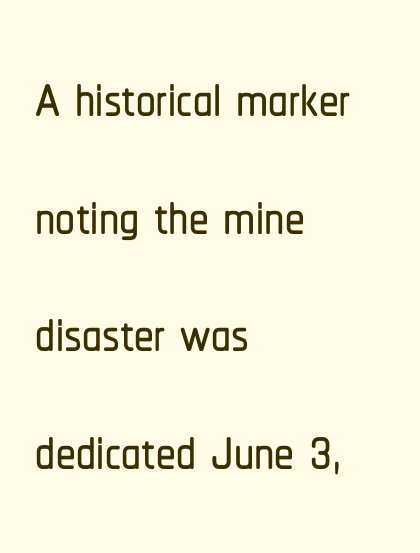
Is the block centered? No — it sits flush against the left margin. Descenders are the only things crossing below the line. No italicization has been applied; the sample stays upright. The rendering uses natural spacing where letterforms have individual widths.
